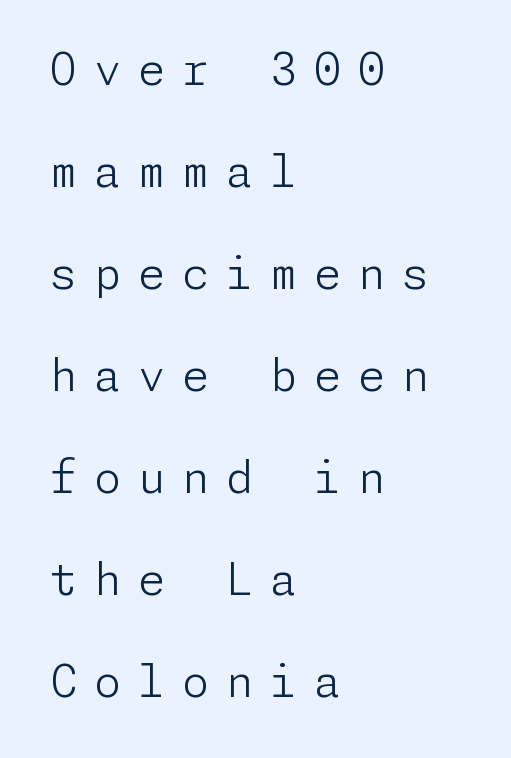
{"serif": "no", "italic": "no", "bold": "no", "weight": "light", "width": "normal", "stroke_contrast": "low", "x_height": "medium", "underline": "no", "align": "left", "line_spacing": "loose", "line_spacing_ratio": 2.32, "letter_spacing": "wide", "letter_spacing_em": 0.38, "glyph_px": 44}
